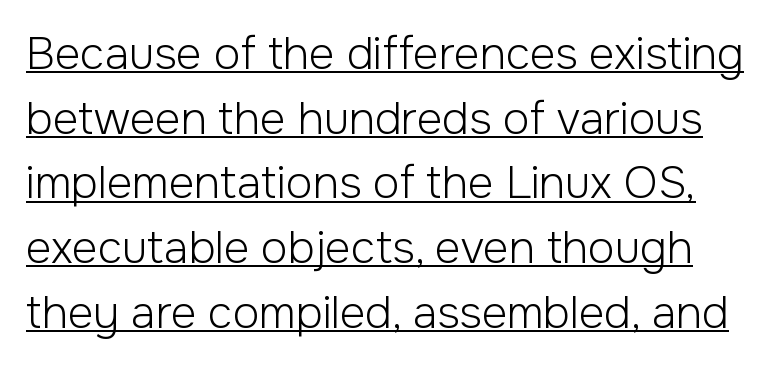
{"serif": "no", "italic": "no", "bold": "no", "weight": "light", "width": "normal", "stroke_contrast": "low", "x_height": "medium", "monospaced": "no", "underline": "yes", "line_spacing": "normal", "line_spacing_ratio": 1.47, "letter_spacing": "normal", "letter_spacing_em": 0.0, "glyph_px": 44}
